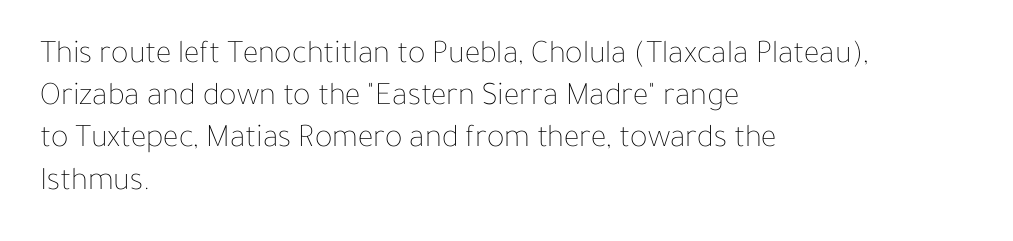
The image shows 33 px thin type, upright; set left-aligned, normal line spacing (1.28x), normal letter spacing, not underlined; low stroke contrast and a medium x-height.
